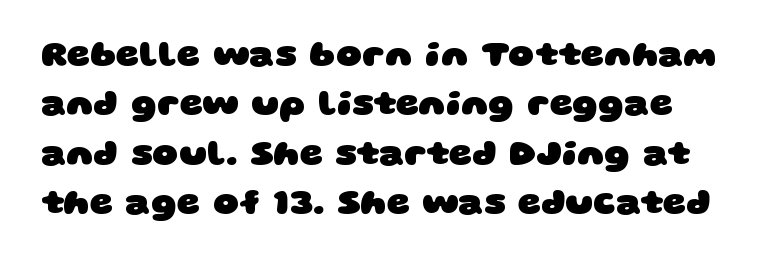
I'd call this a sans setting — the letters go barefoot. Leading matches the norm, producing a regular column. Rule under the text: the space is simply empty. Spacing verdict: proportional, widths tailored to each character.
